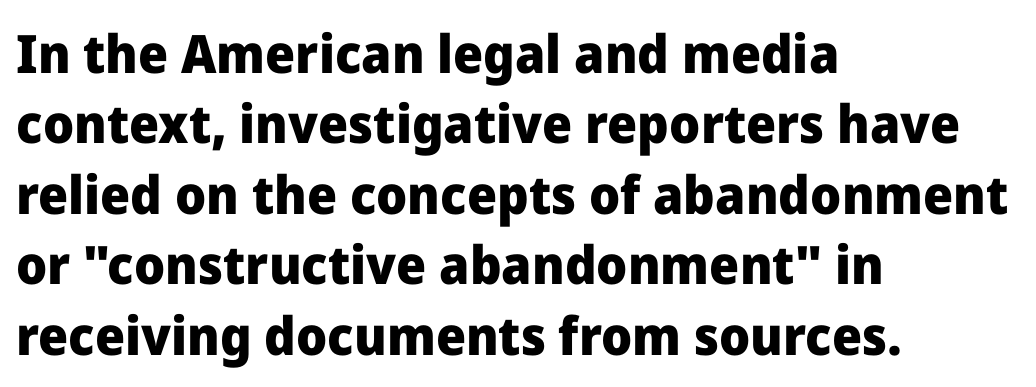
The image shows 53 px heavy sans-serif type, upright; set left-aligned, normal line spacing (1.33x), normal letter spacing, not underlined; low stroke contrast and a medium x-height.
